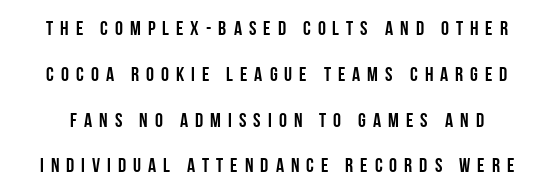
{"italic": "no", "bold": "yes", "underline": "no", "line_spacing": "loose", "line_spacing_ratio": 2.29, "letter_spacing": "wide", "letter_spacing_em": 0.35, "glyph_px": 20}
